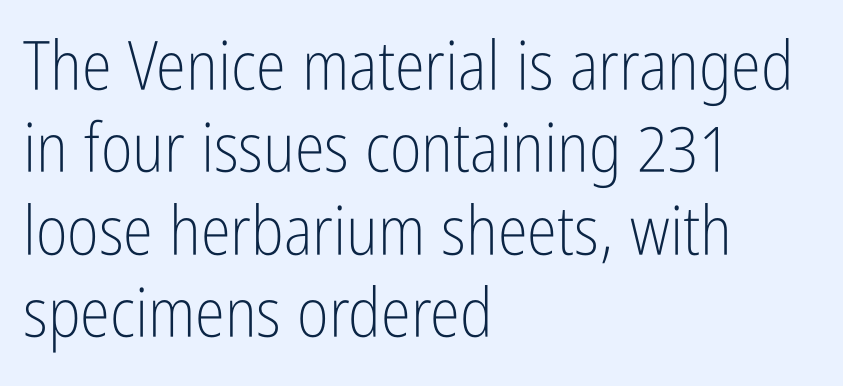
Q: Is the text bold? A: No.
Q: Is the text italic (slanted)? A: No, it is upright.
Q: Is the typeface a serif or a sans-serif typeface? A: Sans-serif.
Q: Is the text underlined? A: No.
Q: How is the paragraph aligned? A: Left-aligned.
Q: Is the spacing between letters normal or unusually wide? A: Normal.
Q: Width (condensed, normal, or wide)? A: Condensed.
Q: Stroke contrast? A: Low.
Q: x-height? A: Medium.
Q: Monospaced? A: No.
